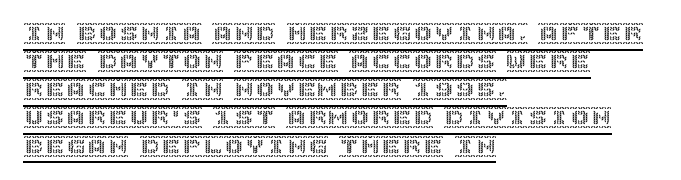
{"italic": "no", "underline": "yes", "align": "left", "line_spacing": "normal", "line_spacing_ratio": 1.34, "letter_spacing": "normal", "letter_spacing_em": 0.0, "glyph_px": 21}
